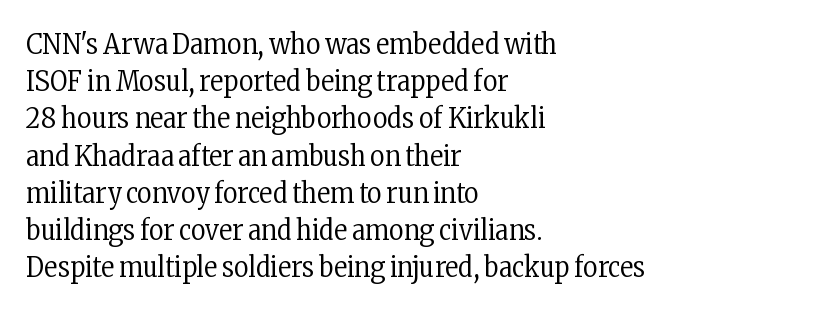
The image shows 28 px regular-weight, condensed serif type, upright; set left-aligned, normal line spacing (1.33x), normal letter spacing, not underlined; low stroke contrast and a medium x-height.
